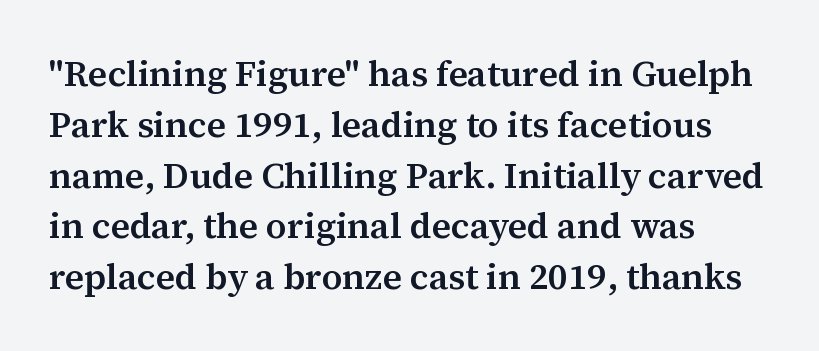
Q: Is the text bold? A: Semi-bold.
Q: Is the text italic (slanted)? A: No, it is upright.
Q: Is the typeface a serif or a sans-serif typeface? A: Serif.
Q: Is the text underlined? A: No.
Q: How is the paragraph aligned? A: Left-aligned.
Q: Is the spacing between letters normal or unusually wide? A: Normal.
Q: Is the spacing between lines tight, normal or loose? A: Normal.
Q: Width (condensed, normal, or wide)? A: Normal.
Q: Stroke contrast? A: Medium.
Q: x-height? A: Medium.
Q: Monospaced? A: No.
